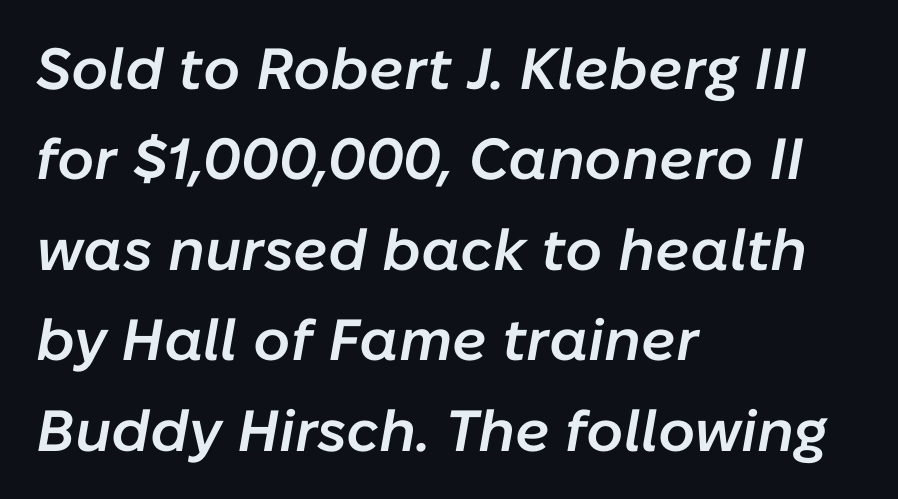
A bare baseline throughout the passage. The paragraph has a hard left edge and a soft right edge. This sample has the flowing, uneven cadence of proportional lettering. The face used here is a semibold: visibly heavier than regular, lighter than bold. Emphasis-style slanted type is in use. Nobody touched the tracking dial on this one.
